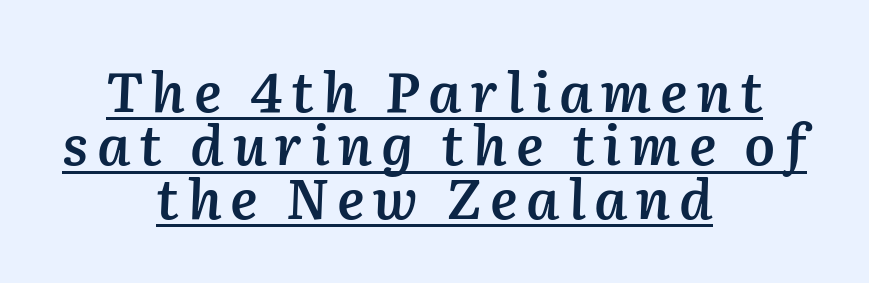
Is there an underline? Yes — a line sits under the letters. Baseline-to-baseline distance is barely more than the letter height. Stroke thickness is moderately raised; the sample reads as semibold. The rendering uses natural spacing where letterforms have individual widths. Yep, that's italic — everything's leaning. Teacher's note: observe the equal gaps on both sides — that is centered alignment.
